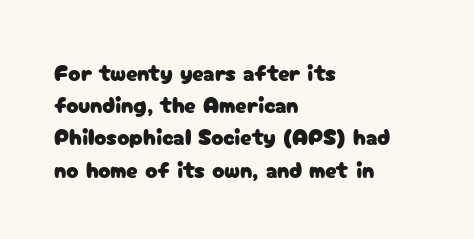
Does the leading feel generous? No, just average. The paragraph shown leans on its left margin. The string is rendered with underlining switched off. Here the glyphs are tracked normally, forming tight word shapes. The font's upright variant was chosen for this text.
